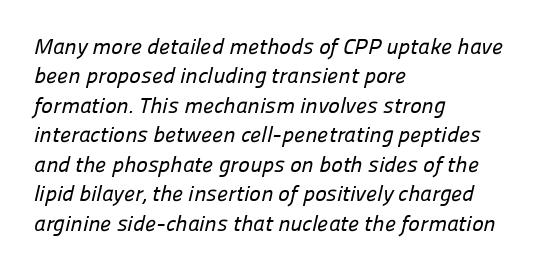
Beneath every word, the page is bare. Caption: multi-line text, flush left, ragged right. In terms of leading, this rendering sits right in the middle. This rendering leaves character spacing at its baseline value.
